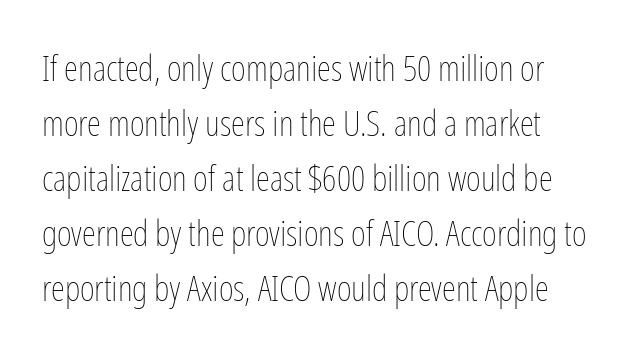
The image shows 36 px thin, condensed type, upright; set normal line spacing (1.53x), normal letter spacing, not underlined; low stroke contrast and a medium x-height.
